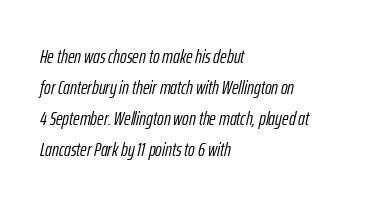
Q: Is the text bold? A: No.
Q: Is the text italic (slanted)? A: Yes, it leans right by about 12 degrees.
Q: Is the text underlined? A: No.
Q: How is the paragraph aligned? A: Left-aligned.
Q: Is the spacing between letters normal or unusually wide? A: Normal.
Q: Is the spacing between lines tight, normal or loose? A: Normal.
